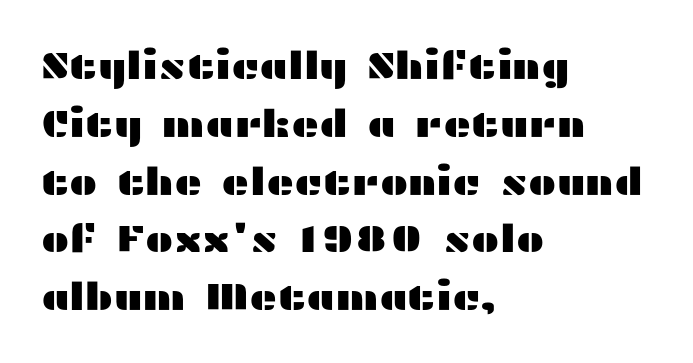
{"serif": "no", "italic": "no", "width": "wide", "stroke_contrast": "medium", "x_height": "medium", "monospaced": "no", "underline": "no", "align": "left", "line_spacing": "normal", "line_spacing_ratio": 1.52, "letter_spacing": "normal", "letter_spacing_em": 0.0, "glyph_px": 38}
